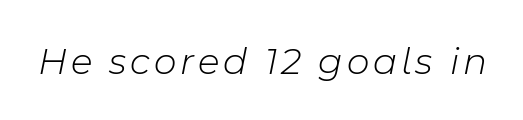
The image shows 39 px light type, italic (leaning right); set not underlined; low stroke contrast and a medium x-height.
